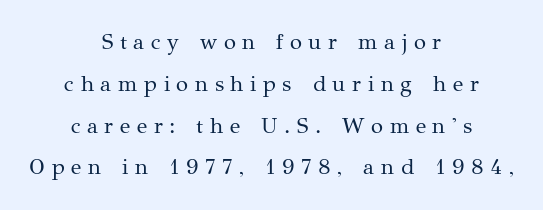
{"italic": "no", "bold": "no", "underline": "no", "align": "center", "line_spacing": "loose", "line_spacing_ratio": 1.9, "letter_spacing": "wide", "letter_spacing_em": 0.3, "glyph_px": 22}
